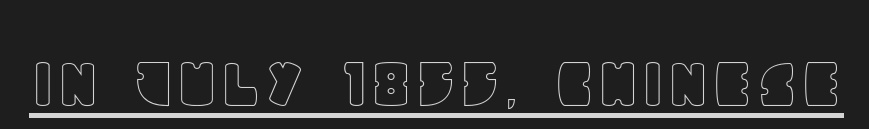
The image shows 77 px text type, upright; set normal letter spacing, underlined; a large x-height.
